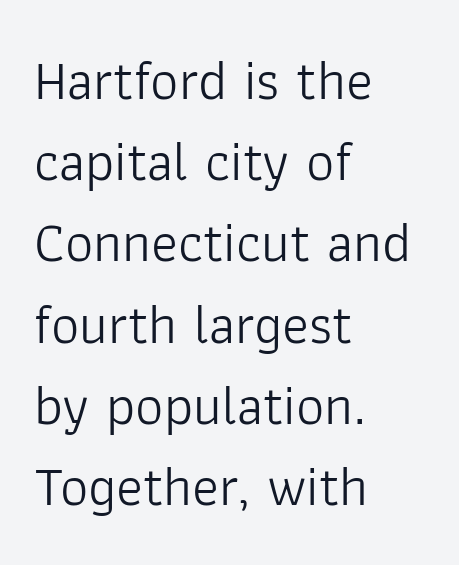
{"serif": "no", "italic": "no", "bold": "no", "weight": "light", "width": "normal", "stroke_contrast": "low", "x_height": "medium", "monospaced": "no", "underline": "no", "align": "left", "line_spacing": "normal", "line_spacing_ratio": 1.45, "letter_spacing": "normal", "letter_spacing_em": 0.0, "glyph_px": 56}
